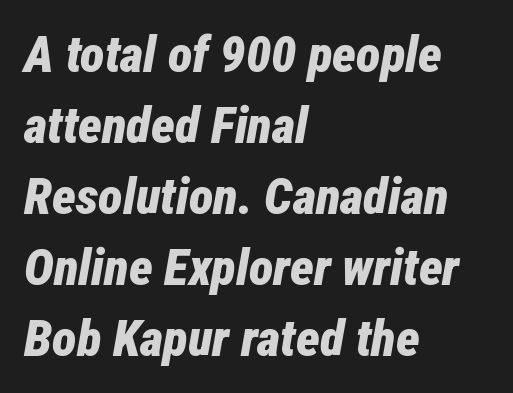
Character widths vary here, with narrow letters taking less room than wide ones. The foot of each line stays bare and open. The rows are spaced the way most documents space them. Between one letter and the next there's only the usual sliver of space.
